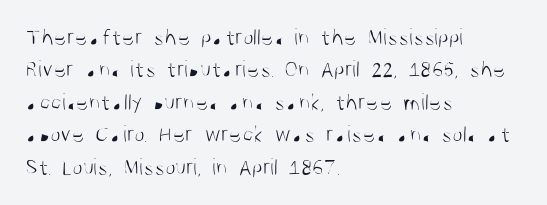
The typesetter chose a ragged-right arrangement here. In terms of letterspacing, this is plain default setting. Descenders hang freely into open space. A typesetter would call this leading conventional body-copy spacing. Stems and bowls with no extra thickness — not bold.
